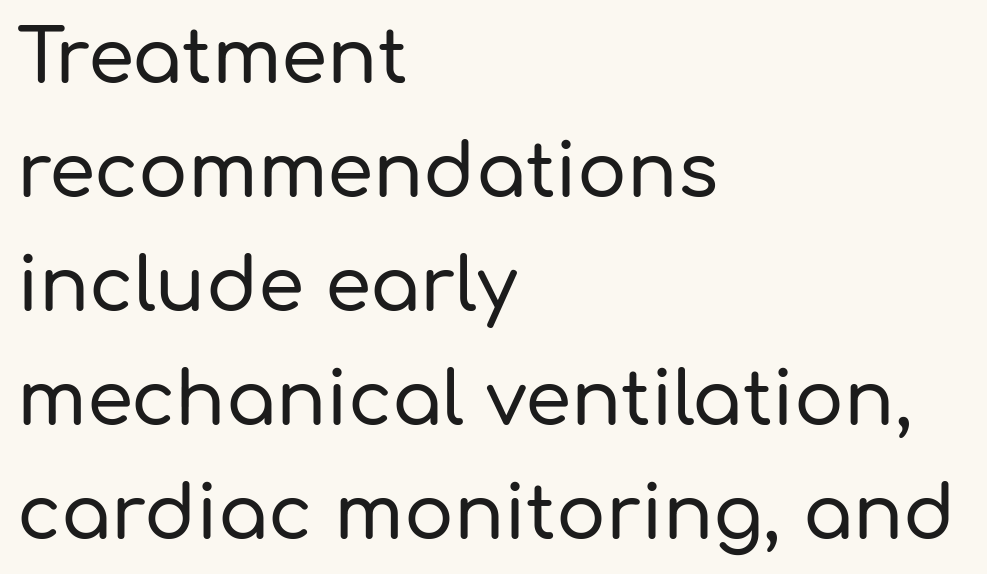
The image shows 74 px sans-serif type, upright; set left-aligned, normal line spacing (1.54x), normal letter spacing, not underlined; low stroke contrast and a medium x-height.
